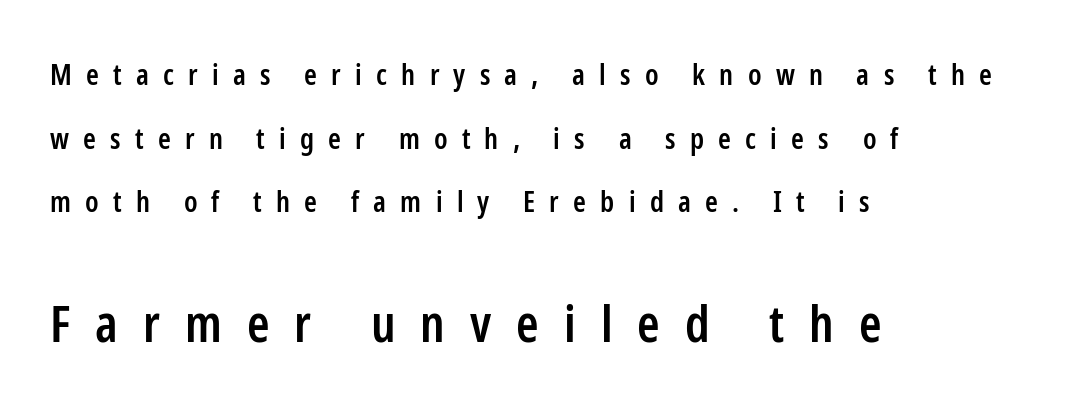
{"serif": "no", "italic": "no", "bold": "semi", "weight": "semibold", "width": "condensed", "stroke_contrast": "low", "x_height": "medium", "monospaced": "no", "underline": "no", "align": "left", "line_spacing": "loose", "line_spacing_ratio": 2.19, "letter_spacing": "wide", "letter_spacing_em": 0.49, "larger_block": "second", "size_ratio": 1.76, "glyph_px": 51}
